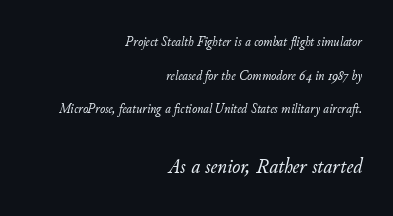
{"italic": "yes", "lean": "right", "slant_degrees": 11, "bold": "no", "underline": "no", "align": "right", "line_spacing": "loose", "line_spacing_ratio": 2.4, "letter_spacing": "normal", "letter_spacing_em": 0.0, "larger_block": "second", "size_ratio": 1.57, "glyph_px": 22}
